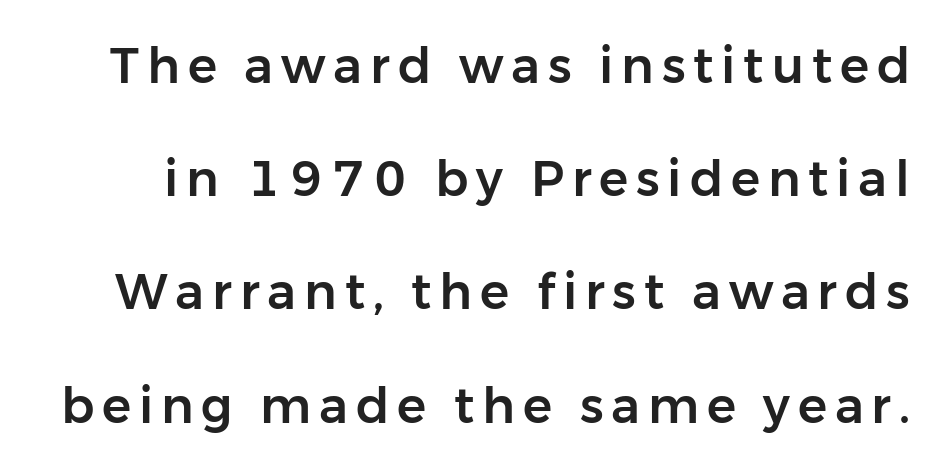
Q: Is the text italic (slanted)? A: No, it is upright.
Q: Is the typeface a serif or a sans-serif typeface? A: Sans-serif.
Q: Is the text underlined? A: No.
Q: Is the spacing between lines tight, normal or loose? A: Loose.
Q: Width (condensed, normal, or wide)? A: Normal.
Q: Stroke contrast? A: Low.
Q: x-height? A: Medium.
Q: Monospaced? A: No.
